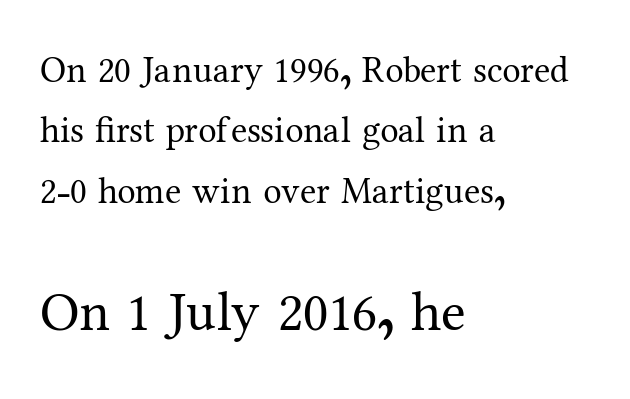
{"serif": "yes", "italic": "no", "bold": "no", "weight": "regular", "width": "normal", "stroke_contrast": "medium", "x_height": "medium", "monospaced": "no", "underline": "no", "align": "left", "line_spacing": "normal", "line_spacing_ratio": 1.63, "letter_spacing": "normal", "letter_spacing_em": 0.0, "larger_block": "second", "size_ratio": 1.51, "glyph_px": 56}
